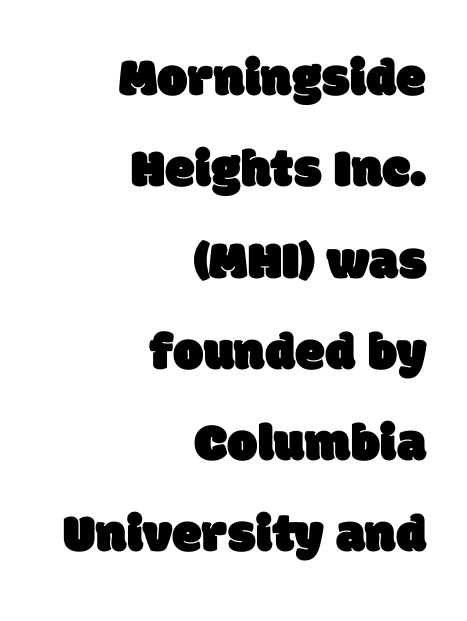
The image shows 54 px sans-serif type; set right-aligned, normal line spacing (1.69x), normal letter spacing, not underlined; low stroke contrast and a large x-height.
